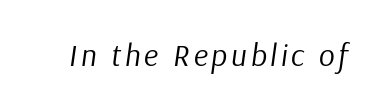
The image shows 31 px regular-weight type, italic (leaning right); set not underlined; low stroke contrast and a medium x-height.
